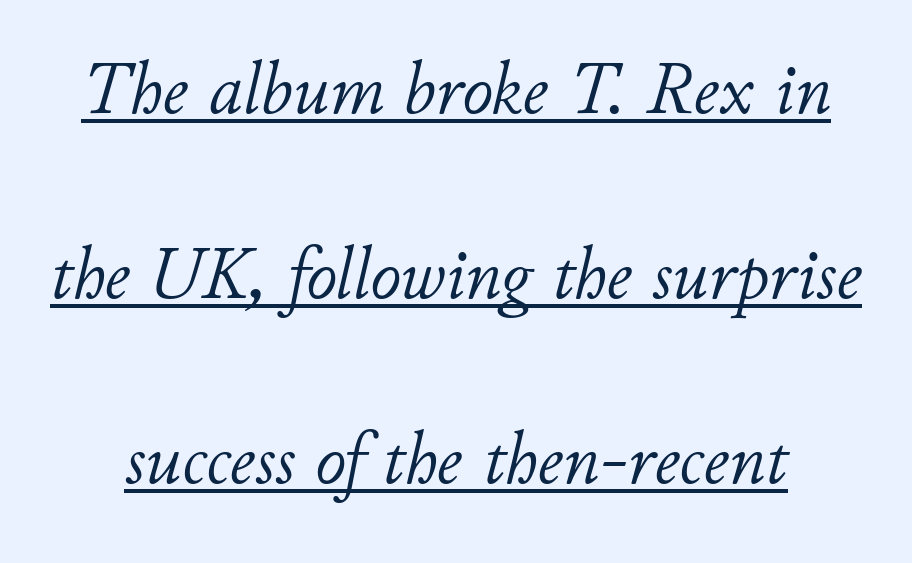
{"italic": "yes", "lean": "right", "slant_degrees": 11, "bold": "no", "weight": "light", "width": "normal", "stroke_contrast": "low", "x_height": "small", "monospaced": "no", "underline": "yes", "line_spacing": "loose", "line_spacing_ratio": 2.47, "letter_spacing": "normal", "letter_spacing_em": 0.0, "glyph_px": 75}
